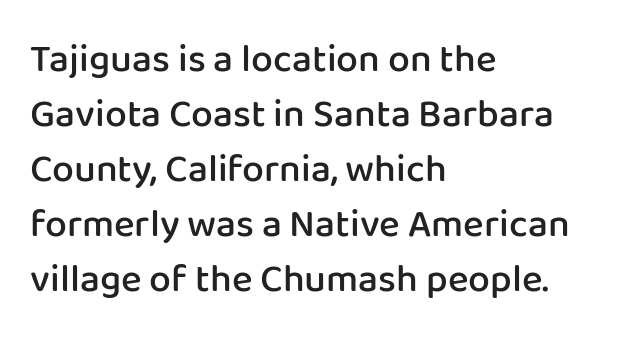
Type style note: lacks serifs. Tracking value appears to be zero — textbook default spacing. This is the regular roman posture of the typeface. Here the designer chose a conventional face with non-uniform glyph widths. Is there much room between lines? A standard amount, neither cramped nor airy. Every letter is mildly thick-stroked: semibold rather than bold.
